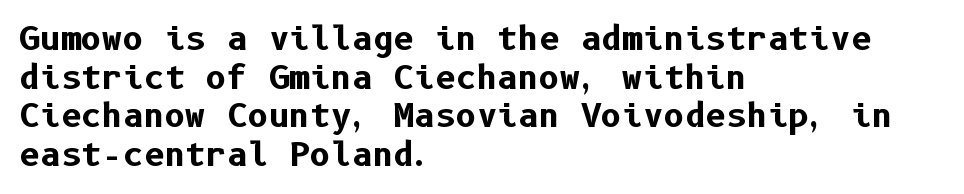
Ascenders rise straight up at ninety degrees. The rag falls on the right side of this text block. Each letter's strokes conclude bluntly, with no projecting serifs. Set as a true bold cut, around the 700 mark. Clear beneath every line of the passage.
